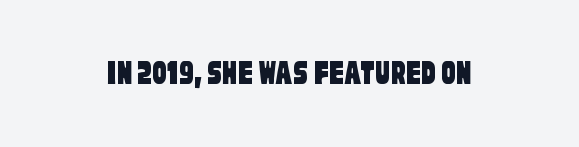
Q: Is the typeface a serif or a sans-serif typeface? A: Sans-serif.
Q: Is the text underlined? A: No.
Q: Is the spacing between letters normal or unusually wide? A: Normal.
Q: Width (condensed, normal, or wide)? A: Condensed.
Q: Stroke contrast? A: Low.
Q: x-height? A: Large.
Q: Monospaced? A: No.
